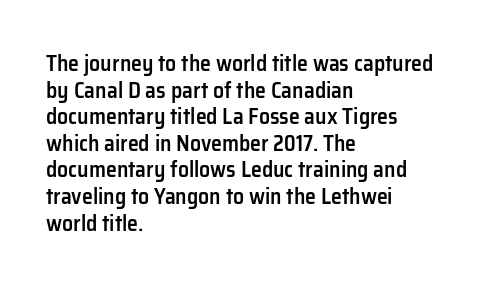
No word sits above an underline. The setting favours the left margin, as ordinary paragraphs usually do. This is the in-between weight designers call semibold or demi. This is the regular roman posture of the typeface. Observe the ordinary spacing: letters are neighbours, not strangers.
